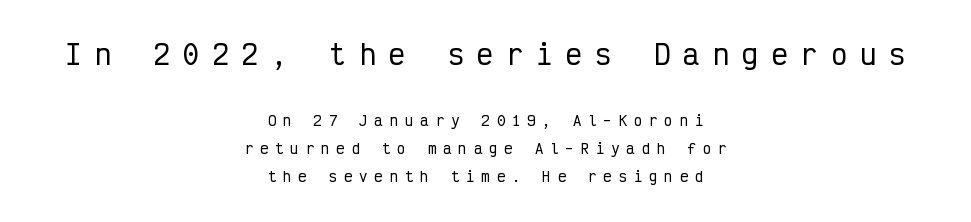
Q: Is the text italic (slanted)? A: No, it is upright.
Q: Is the text underlined? A: No.
Q: How is the paragraph aligned? A: Centered.
Q: Is the spacing between letters normal or unusually wide? A: Unusually wide.
Q: Is the spacing between lines tight, normal or loose? A: Loose.
Q: Which block of text is set in a larger size, the first (top) or the second (bottom)? A: The first (top) one.
